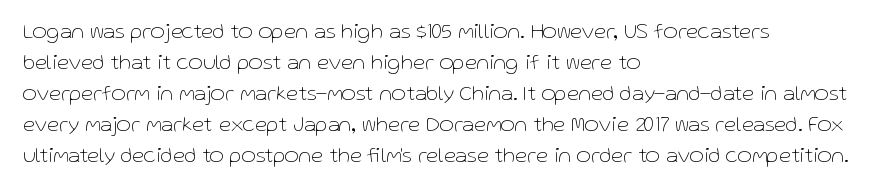
The words here are not underlined. Default kerning and tracking; the words read as compact shapes. The paragraph shown leans on its left margin. Posture: straight, roman, zero tilt. Vertical stems look standard width or narrower in stroke. Vertical spacing — default.
